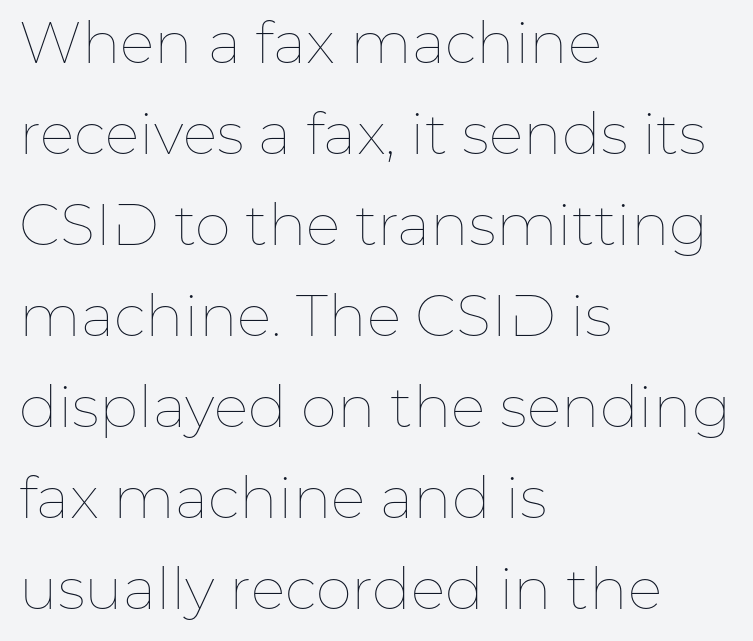
Q: Is the text bold? A: No.
Q: Is the text italic (slanted)? A: No, it is upright.
Q: Is the text underlined? A: No.
Q: How is the paragraph aligned? A: Left-aligned.
Q: Is the spacing between letters normal or unusually wide? A: Normal.
Q: Is the spacing between lines tight, normal or loose? A: Normal.
Q: Width (condensed, normal, or wide)? A: Normal.
Q: Stroke contrast? A: Low.
Q: x-height? A: Medium.
Q: Monospaced? A: No.
